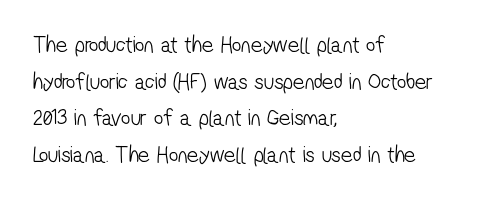
These lines sit exactly where default settings would place them. Teacher's note: observe the even left margin — that is flush-left alignment. Unmarked baselines from the first word to the last. The horizontal fit of the characters is conventional and even. Summary of weight: not heavy and not bold.
